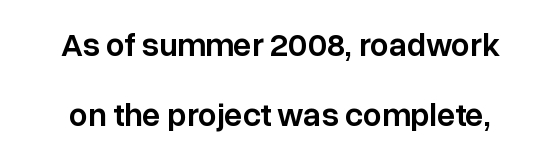
The image shows 33 px semibold sans-serif type, upright; set loose line spacing (2.12x), normal letter spacing, not underlined; low stroke contrast and a medium x-height.
